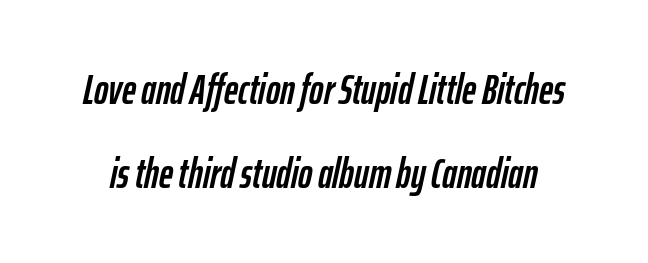
The image shows 43 px condensed type, italic (leaning right); set loose line spacing (1.96x), normal letter spacing, not underlined; low stroke contrast and a medium x-height.
